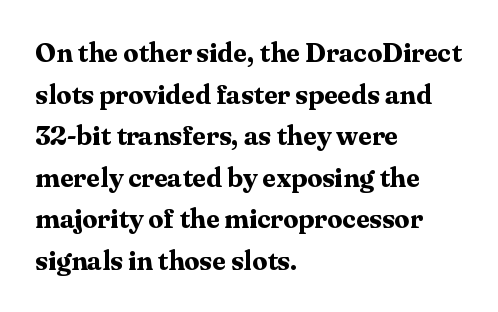
{"italic": "no", "bold": "yes", "underline": "no", "align": "left", "line_spacing": "normal", "line_spacing_ratio": 1.54, "letter_spacing": "normal", "letter_spacing_em": 0.0, "glyph_px": 27}
